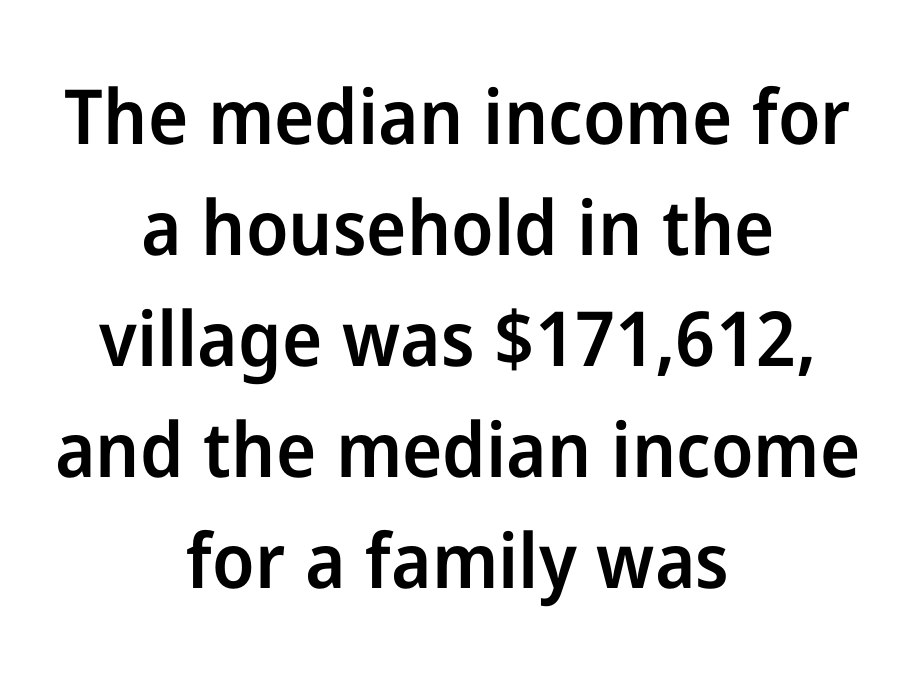
{"serif": "no", "italic": "no", "bold": "semi", "weight": "semibold", "width": "normal", "stroke_contrast": "low", "x_height": "medium", "monospaced": "no", "underline": "no", "align": "center", "line_spacing": "normal", "line_spacing_ratio": 1.46, "letter_spacing": "normal", "letter_spacing_em": 0.0, "glyph_px": 76}
